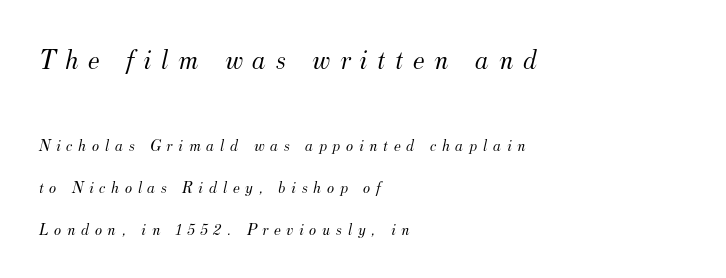
The image shows 29 px light serif type, italic (leaning right); set left-aligned, loose line spacing (2.45x), unusually wide letter spacing (+0.33 em), not underlined; the first (top) block is 1.71x larger; medium stroke contrast and a small x-height.
